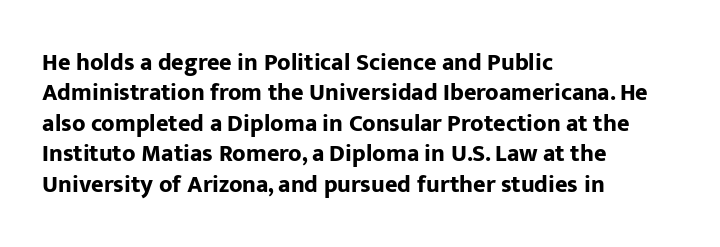
{"italic": "no", "bold": "yes", "underline": "no", "align": "left", "line_spacing": "normal", "line_spacing_ratio": 1.27, "letter_spacing": "normal", "letter_spacing_em": 0.0, "glyph_px": 24}
